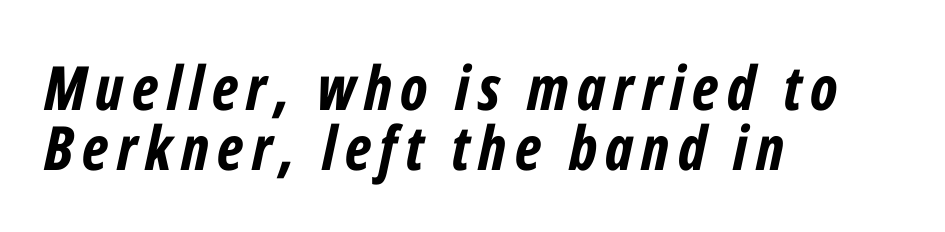
{"italic": "yes", "lean": "right", "slant_degrees": 12, "bold": "yes", "weight": "bold", "width": "condensed", "stroke_contrast": "low", "x_height": "medium", "monospaced": "no", "underline": "no", "align": "left", "line_spacing": "tight", "line_spacing_ratio": 0.98, "glyph_px": 61}
